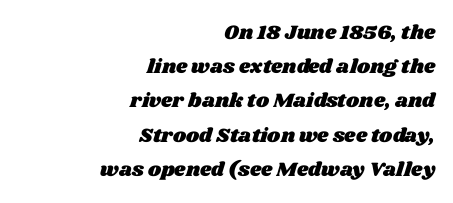
Q: Is the text underlined? A: No.
Q: How is the paragraph aligned? A: Right-aligned.
Q: Is the spacing between letters normal or unusually wide? A: Normal.
